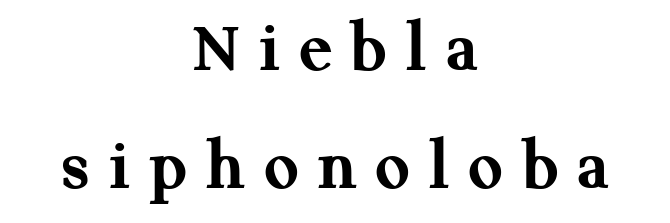
Words float on clear page, feet unadorned. Is the type bold? Yes — the strokes are clearly thick and heavy. This rendering uses center alignment, leaving both contours irregular but symmetric. Is the letter spacing exaggerated? Yes — the characters are pushed far apart. These lines are composed in type with serifs. What's the leading like? Ordinary, nothing unusual.
